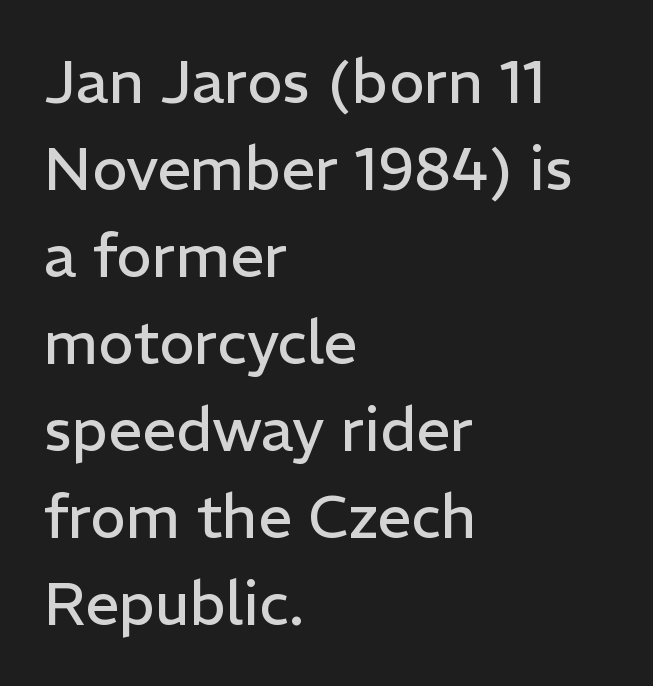
The typeface chosen for these lines omits serifs. This sample uses an upright cut, with every glyph sitting square on the baseline. The letterforms sit shoulder to shoulder at normal distance. Descenders hang freely into open space. A typesetter would call this proportional, since set widths differ per character. Evenly set lines give the paragraph a standard silhouette.
